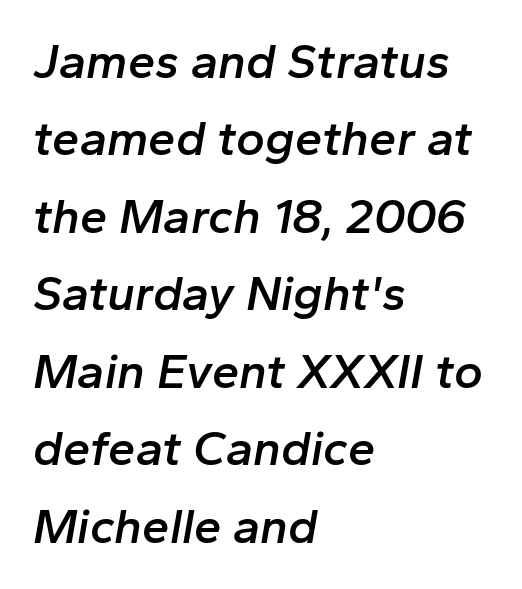
This sample uses an oblique cut, with every glyph tilted off the vertical. The rag falls on the right side of this text block. In terms of weight, the rendering is demibold, just under bold. Normally led — the rows are evenly, conventionally spaced. A typesetter would call this proportional, since set widths differ per character. The letters sit at their default tracking, neither squeezed nor spread.
